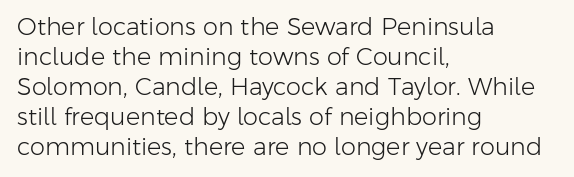
{"italic": "no", "bold": "no", "underline": "no", "align": "left", "line_spacing": "normal", "line_spacing_ratio": 1.25, "letter_spacing": "normal", "letter_spacing_em": 0.0, "glyph_px": 24}
